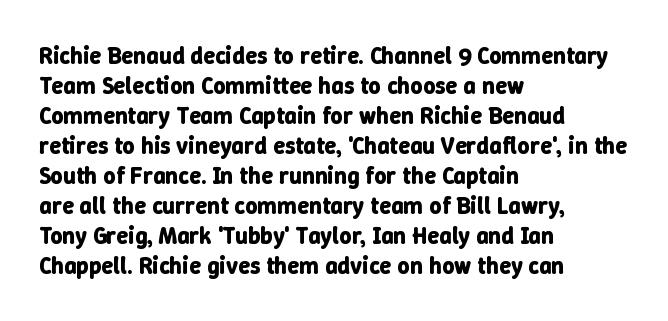
The characters look thick and weighty, a clear bold. Rows of type keep a routine distance in the vertical direction. Each word holds together tightly as a unit, with standard inter-letter gaps. Does the copy run flush right? No — it runs flush left. Beneath every word, the page is bare.
